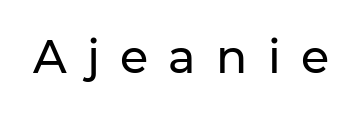
{"serif": "no", "italic": "no", "width": "normal", "stroke_contrast": "low", "x_height": "medium", "monospaced": "no", "underline": "no", "letter_spacing": "wide", "letter_spacing_em": 0.44, "glyph_px": 46}
